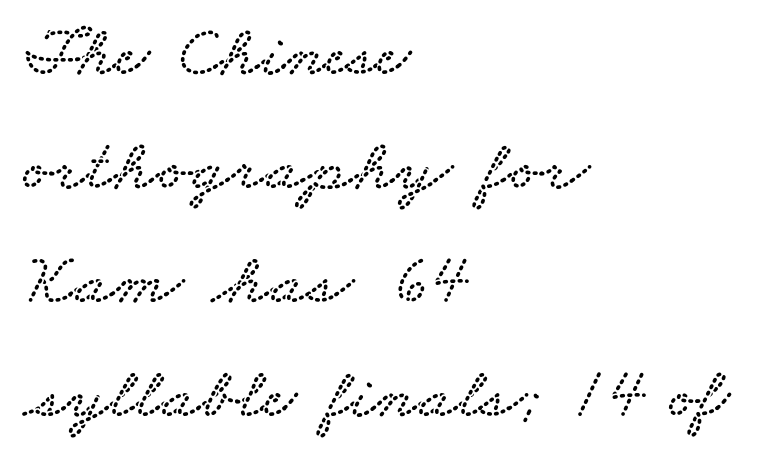
Compared with typical paragraphs, the rows here are spaced about the same. Alignment: flush left. These lines are rendered in a variable-pitch font. The type family on display is of the serif kind.
